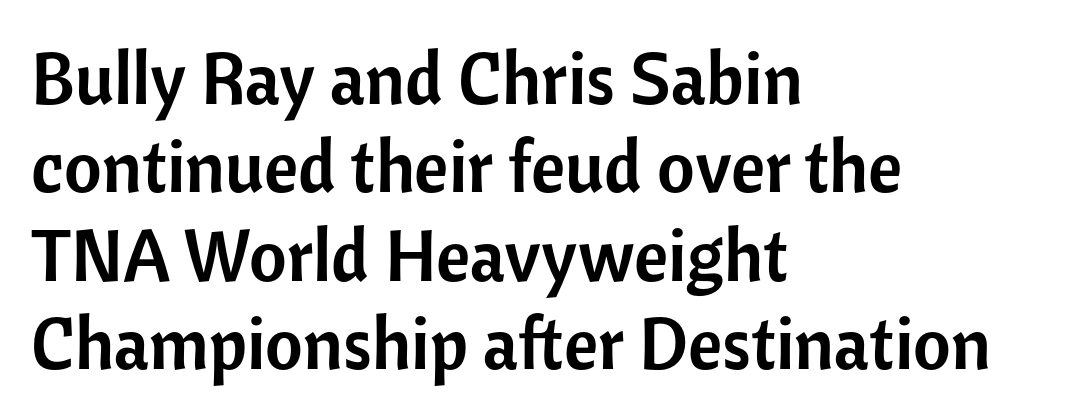
{"serif": "no", "italic": "no", "width": "normal", "stroke_contrast": "low", "x_height": "medium", "monospaced": "no", "underline": "no", "align": "left", "line_spacing_ratio": 1.21, "letter_spacing": "normal", "letter_spacing_em": 0.0, "glyph_px": 73}
